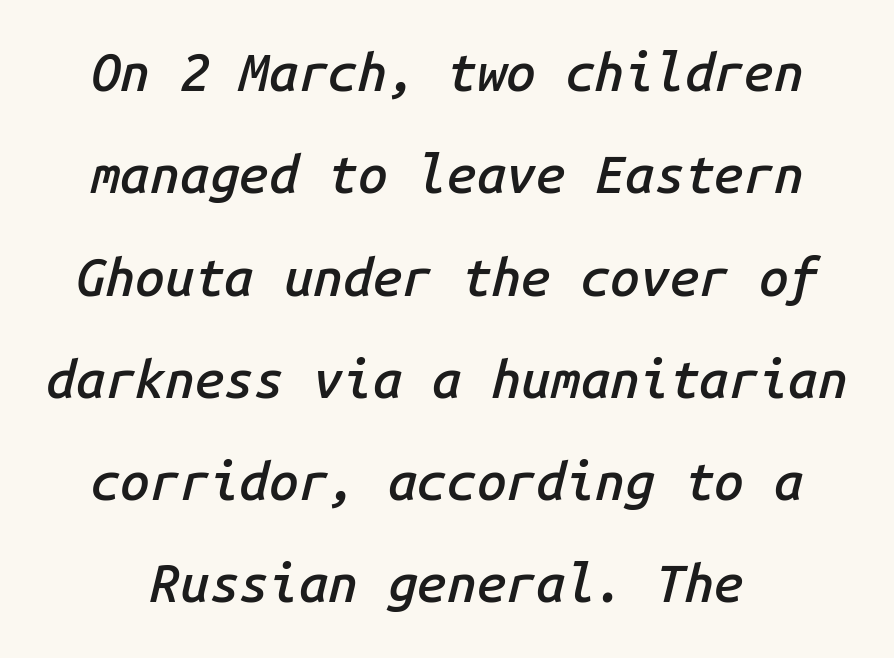
The gaps between neighbouring characters are ordinary and unremarkable. Regarding leading, the lines here are spaced well apart. Glance below the letters and you will spot only blank space. These lines carry some extra weight — a demibold, not a full bold. The letters march in equal steps, a hallmark of fixed-pitch type. The glyphs look as if they've been sheared to an angle.
